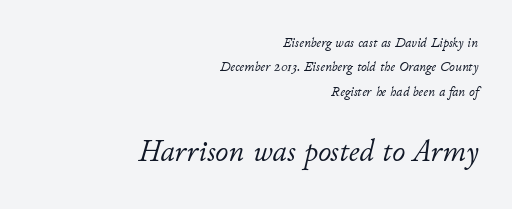
Q: Is the text bold? A: No.
Q: Is the text italic (slanted)? A: Yes, it leans right by about 11 degrees.
Q: Is the text underlined? A: No.
Q: How is the paragraph aligned? A: Right-aligned.
Q: Is the spacing between letters normal or unusually wide? A: Normal.
Q: Which block of text is set in a larger size, the first (top) or the second (bottom)? A: The second (bottom) one.
Q: Width (condensed, normal, or wide)? A: Normal.
Q: Stroke contrast? A: Low.
Q: x-height? A: Small.
Q: Monospaced? A: No.
